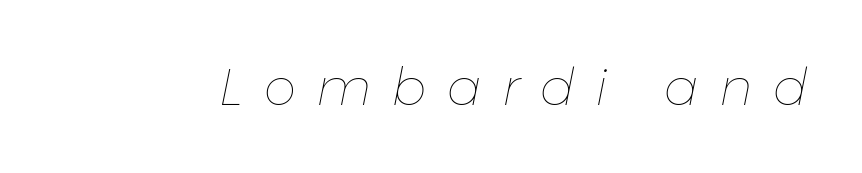
Q: Is the text bold? A: No.
Q: Is the text italic (slanted)? A: Yes, it leans right by about 11 degrees.
Q: Is the text underlined? A: No.
Q: Is the spacing between letters normal or unusually wide? A: Unusually wide.
Q: Width (condensed, normal, or wide)? A: Normal.
Q: Stroke contrast? A: Low.
Q: x-height? A: Medium.
Q: Monospaced? A: No.
